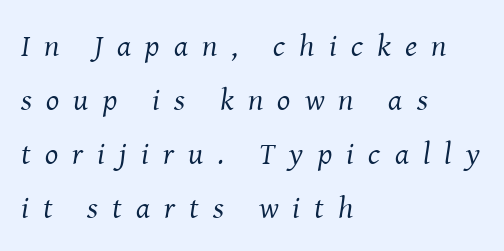
{"serif": "yes", "italic": "yes", "lean": "right", "slant_degrees": 8, "bold": "no", "weight": "regular", "width": "normal", "stroke_contrast": "medium", "x_height": "medium", "monospaced": "no", "underline": "no", "align": "left", "line_spacing_ratio": 1.74, "letter_spacing": "wide", "letter_spacing_em": 0.46, "glyph_px": 31}
